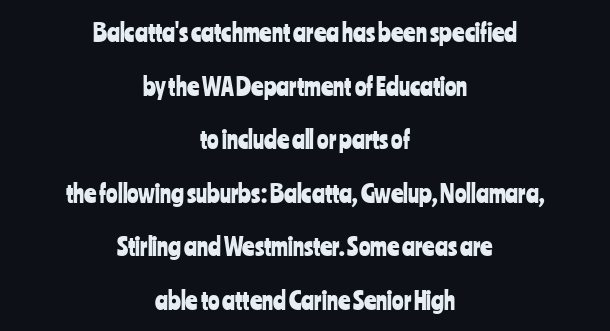
The image shows 24 px text type, upright; set centered, loose line spacing (2.23x), normal letter spacing, not underlined.
